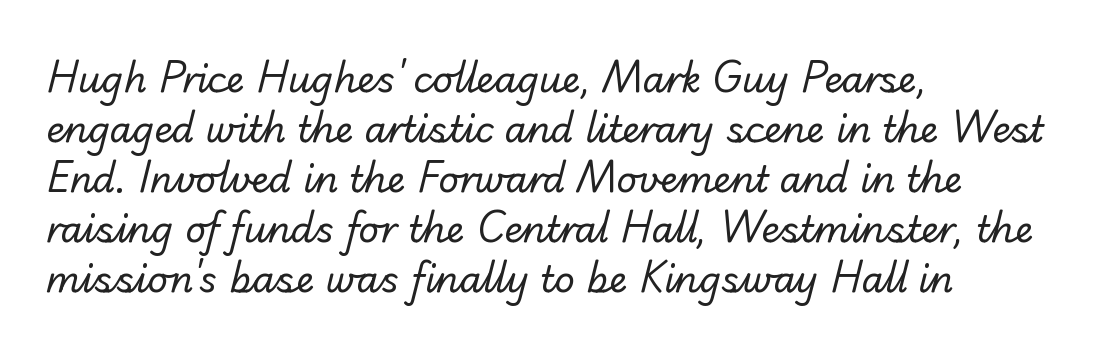
{"serif": "no", "bold": "no", "weight": "regular", "width": "normal", "stroke_contrast": "low", "x_height": "small", "monospaced": "no", "underline": "no", "align": "left", "line_spacing": "normal", "line_spacing_ratio": 1.39, "letter_spacing": "normal", "letter_spacing_em": 0.0, "glyph_px": 36}
